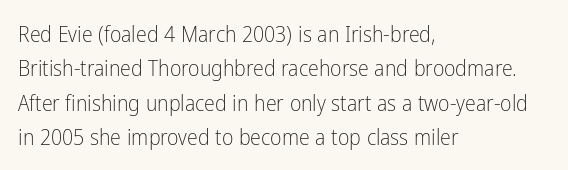
Q: Is the text bold? A: No.
Q: Is the text italic (slanted)? A: No, it is upright.
Q: Is the text underlined? A: No.
Q: How is the paragraph aligned? A: Left-aligned.
Q: Is the spacing between letters normal or unusually wide? A: Normal.
Q: Is the spacing between lines tight, normal or loose? A: Normal.
